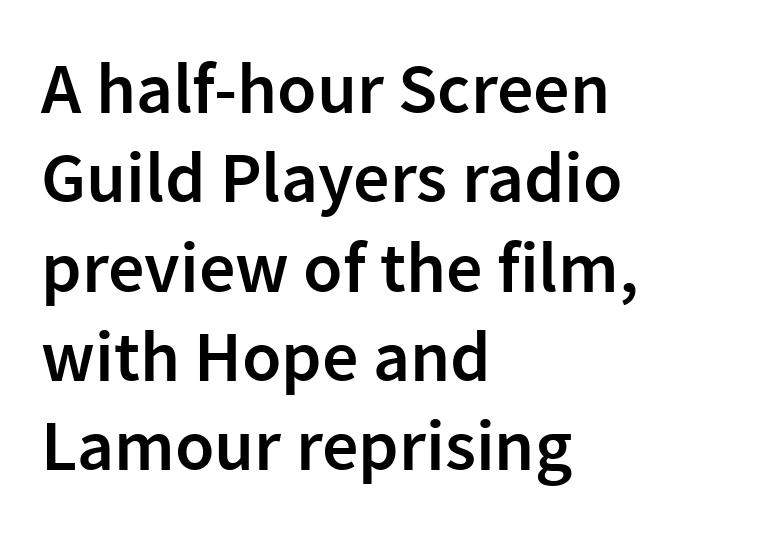
Q: Is the text bold? A: Semi-bold.
Q: Is the text italic (slanted)? A: No, it is upright.
Q: Is the typeface a serif or a sans-serif typeface? A: Sans-serif.
Q: Is the text underlined? A: No.
Q: How is the paragraph aligned? A: Left-aligned.
Q: Is the spacing between letters normal or unusually wide? A: Normal.
Q: Width (condensed, normal, or wide)? A: Normal.
Q: Stroke contrast? A: Low.
Q: x-height? A: Medium.
Q: Monospaced? A: No.
